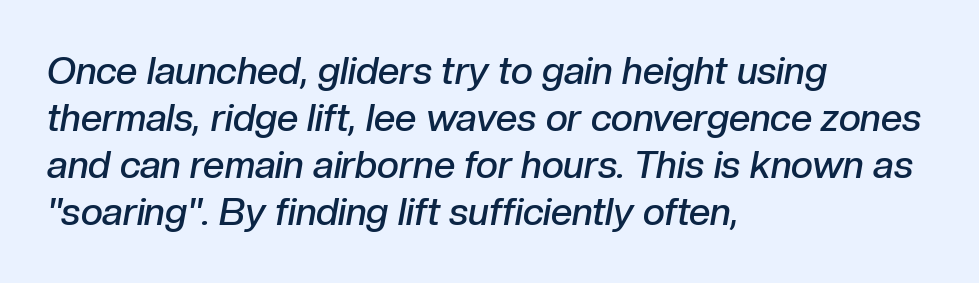
You could call the tracking neutral — neither tight nor loose. Each glyph is drawn with semibold strokes, heavier than normal yet not fully bold. The passage shown is typed in a proportional face where columns would drift. Words float on clear page, feet unadorned.
